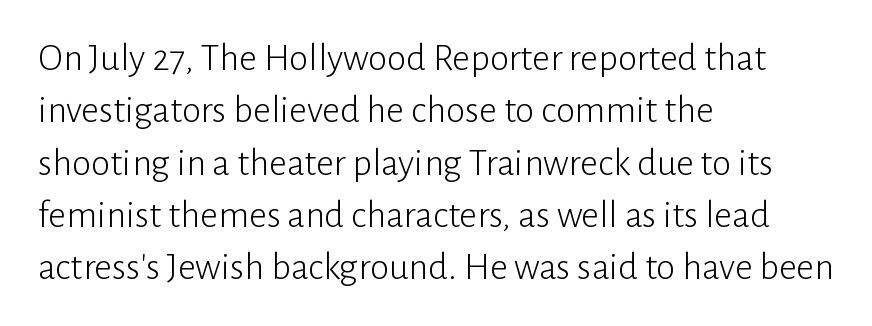
The image shows 39 px light sans-serif type, upright; set left-aligned, normal line spacing (1.34x), normal letter spacing, not underlined; low stroke contrast and a medium x-height.
